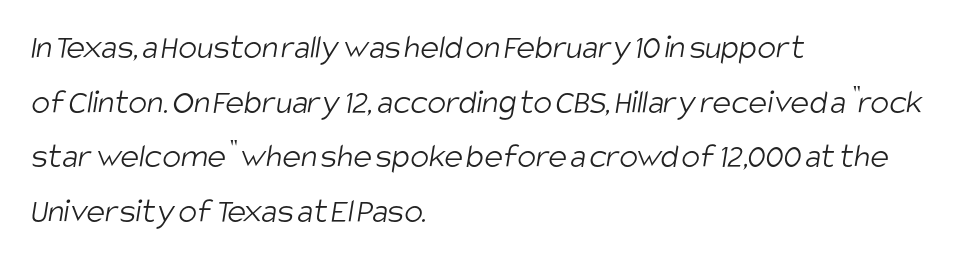
Q: Is the text bold? A: No.
Q: Is the typeface a serif or a sans-serif typeface? A: Sans-serif.
Q: Is the text underlined? A: No.
Q: How is the paragraph aligned? A: Left-aligned.
Q: Is the spacing between letters normal or unusually wide? A: Normal.
Q: Is the spacing between lines tight, normal or loose? A: Normal.
Q: Width (condensed, normal, or wide)? A: Condensed.
Q: Stroke contrast? A: Low.
Q: x-height? A: Large.
Q: Monospaced? A: No.
